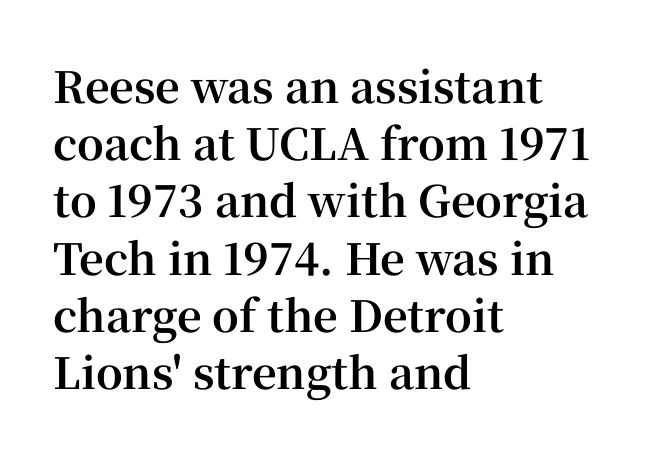
{"serif": "yes", "italic": "no", "bold": "yes", "weight": "bold", "width": "normal", "stroke_contrast": "high", "x_height": "medium", "monospaced": "no", "underline": "no", "align": "left", "line_spacing": "normal", "line_spacing_ratio": 1.33, "letter_spacing": "normal", "letter_spacing_em": 0.0, "glyph_px": 43}
